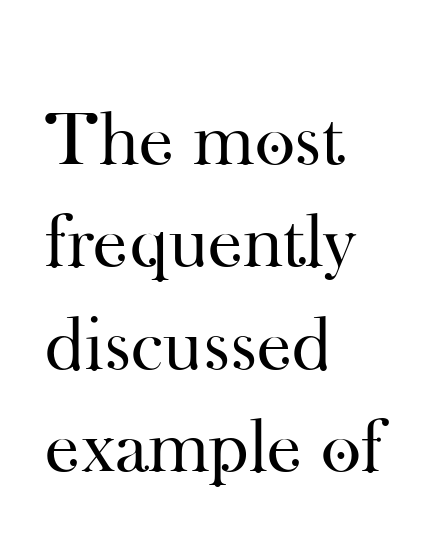
The passage shown is not bold in any degree. Reading down the block, your eye returns to a fixed left position each line. Only glyphs here, with clear space below each row. Spacing between characters is what you'd get straight out of the box. The designer went with a serif here, giving each stem small feet. You could not count columns in this text — the font is proportionally spaced.
